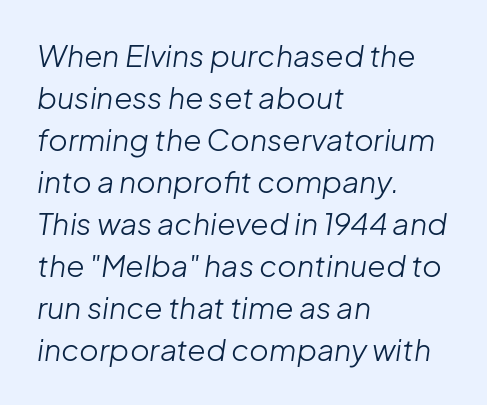
The image shows 30 px light type, italic (leaning right); set left-aligned, normal line spacing (1.4x), normal letter spacing, not underlined; low stroke contrast and a medium x-height.
